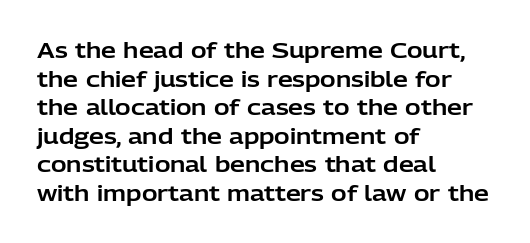
{"italic": "no", "underline": "no", "align": "left", "line_spacing": "normal", "line_spacing_ratio": 1.36, "letter_spacing": "normal", "letter_spacing_em": 0.0, "glyph_px": 21}
